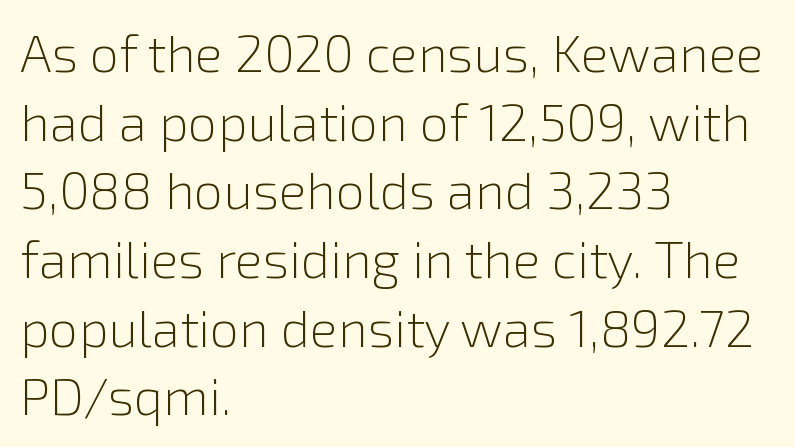
The face used here is a sans, in the tradition of grotesques and geometrics. A typesetter would call this proportional, since set widths differ per character. Do the letters lean? They stand straight. Leading matches the norm, producing a regular column.
